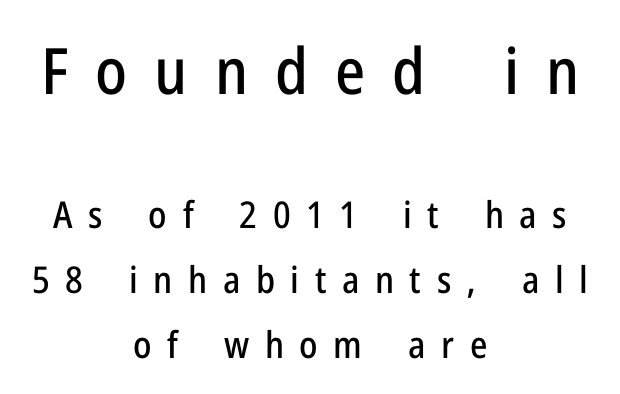
Stroke terminals: plain, sans-serif. This sample uses expanded letter spacing, leaving extra air between glyphs. Varying glyph widths throughout — classic text-font behaviour. The rendering positions every line midway between the sides. Descenders are the only things crossing below the line.
